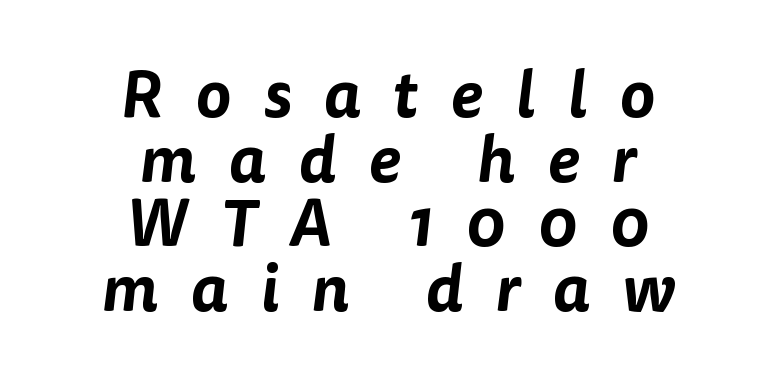
Q: Is the typeface a serif or a sans-serif typeface? A: Sans-serif.
Q: Is the text underlined? A: No.
Q: How is the paragraph aligned? A: Centered.
Q: Is the spacing between letters normal or unusually wide? A: Unusually wide.
Q: Is the spacing between lines tight, normal or loose? A: Tight.
Q: Width (condensed, normal, or wide)? A: Normal.
Q: Stroke contrast? A: Low.
Q: x-height? A: Medium.
Q: Monospaced? A: No.
